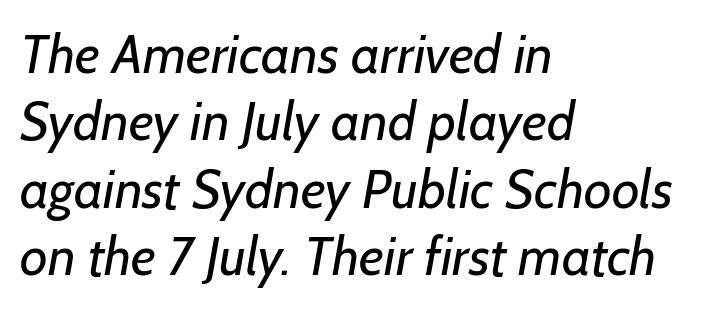
{"serif": "no", "bold": "no", "weight": "regular", "width": "normal", "stroke_contrast": "low", "x_height": "medium", "monospaced": "no", "underline": "no", "align": "left", "line_spacing": "normal", "line_spacing_ratio": 1.25, "letter_spacing": "normal", "letter_spacing_em": 0.0, "glyph_px": 54}
